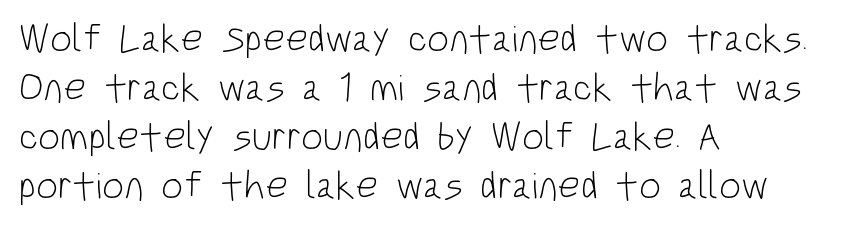
A roman cut, with each character standing at attention. A typesetter would call this zero additional tracking. Grotesque or geometric, the face here clearly has no serifs. Think of a printed novel: that variable character pitch is what you see here. The setting favours the left margin, as ordinary paragraphs usually do.
